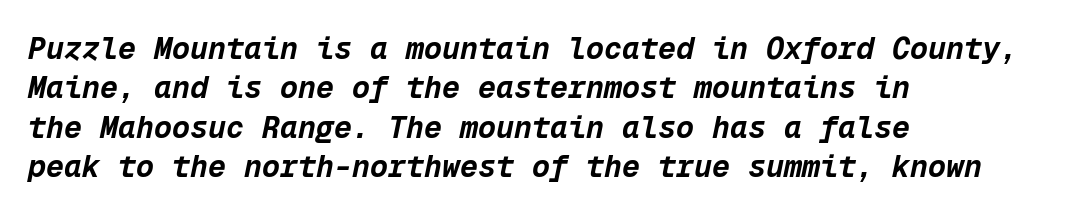
Is this a fixed-width face? Yes — each glyph sits in an identical cell. Glyph-to-glyph distance matches everyday printed text. Strokes here are thick enough to call this a true bold. The passage shown leans; its letterforms are oblique.
